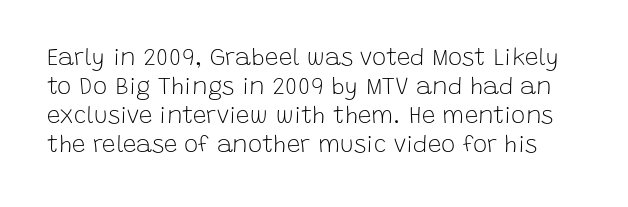
Q: Is the text bold? A: No.
Q: Is the text italic (slanted)? A: No, it is upright.
Q: Is the text underlined? A: No.
Q: Is the spacing between letters normal or unusually wide? A: Normal.
